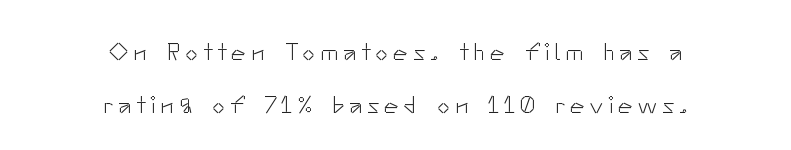
The face used here is rendered with a markedly widened letterfit. The area under the type is left untouched. Designer's note — italics off, roman on. Caption: face not bold, strokes unweighted. Alignment: centered. Each new line begins a long way beneath the previous one.
